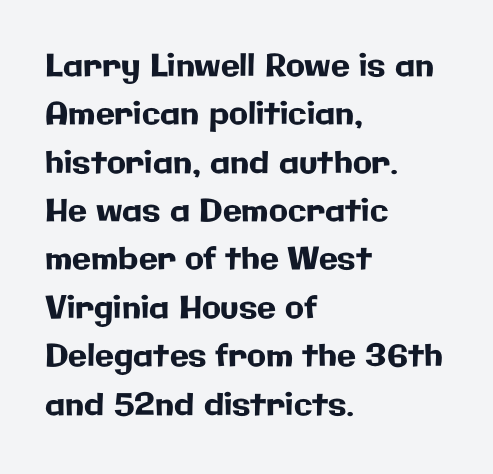
{"serif": "no", "italic": "no", "width": "normal", "stroke_contrast": "low", "x_height": "medium", "monospaced": "no", "underline": "no", "align": "left", "line_spacing": "normal", "line_spacing_ratio": 1.56, "letter_spacing": "normal", "letter_spacing_em": 0.0, "glyph_px": 31}
